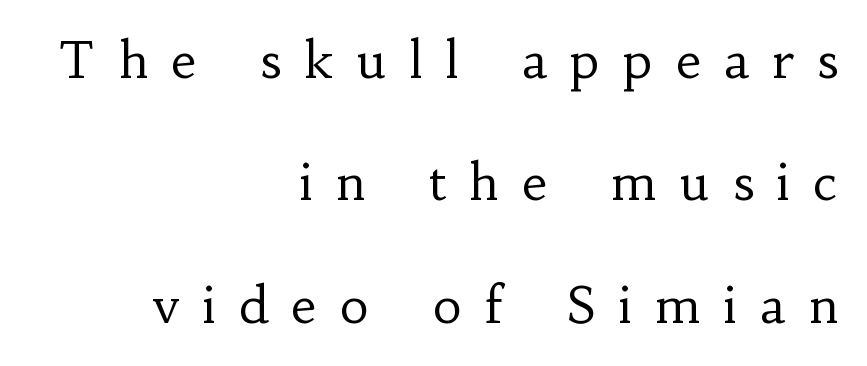
Each letter keeps its own natural width here, so spacing adapts to shape. The rag falls on the left side of this text block. The string is rendered with underlining switched off. Does the leading feel generous? Absolutely, it's lavish. Weight: not bold — regular or lighter. The letters stand straight up with perfectly vertical stems.
